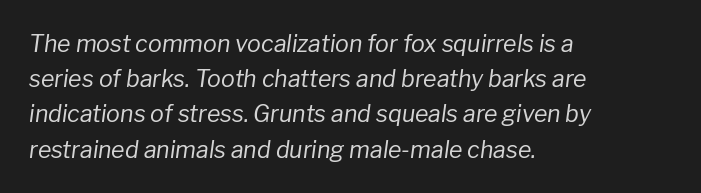
The image shows 23 px text type, italic (leaning right); set left-aligned, normal line spacing (1.53x), normal letter spacing, not underlined.
